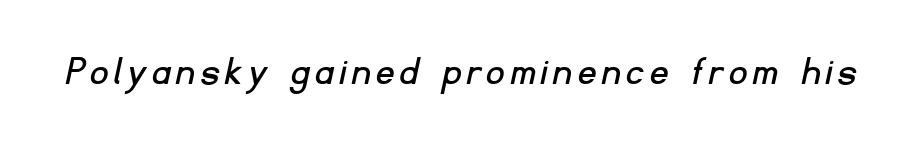
The characters display no serif detailing; their extremities are plain. Only glyphs here, with clear space below each row. Varying glyph widths throughout — classic text-font behaviour.
